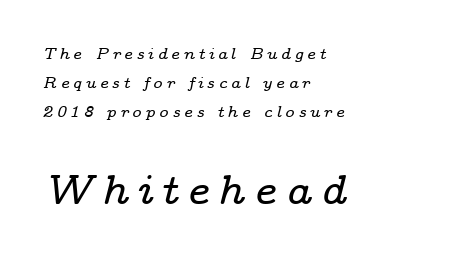
Q: Is the text italic (slanted)? A: Yes, it leans right by about 14 degrees.
Q: Is the typeface a serif or a sans-serif typeface? A: Serif.
Q: Is the text underlined? A: No.
Q: How is the paragraph aligned? A: Left-aligned.
Q: Is the spacing between letters normal or unusually wide? A: Unusually wide.
Q: Which block of text is set in a larger size, the first (top) or the second (bottom)? A: The second (bottom) one.
Q: Width (condensed, normal, or wide)? A: Wide.
Q: Stroke contrast? A: Low.
Q: x-height? A: Medium.
Q: Monospaced? A: No.
